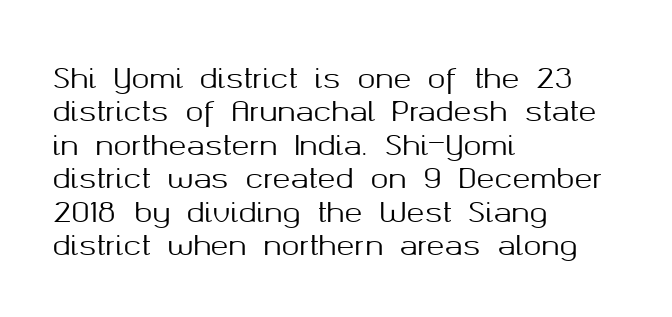
The image shows 27 px text type, upright; set left-aligned, line spacing 1.24x, normal letter spacing, not underlined.
